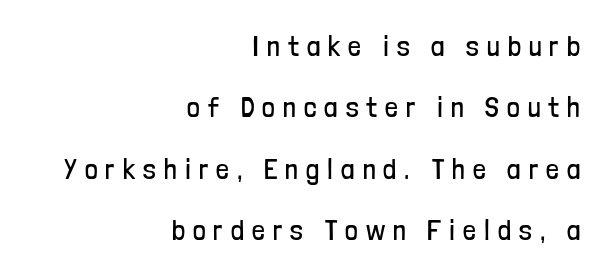
{"serif": "no", "italic": "no", "bold": "no", "weight": "regular", "width": "condensed", "stroke_contrast": "low", "x_height": "medium", "monospaced": "no", "underline": "no", "align": "right", "line_spacing": "loose", "line_spacing_ratio": 2.19, "letter_spacing": "wide", "letter_spacing_em": 0.29, "glyph_px": 28}
